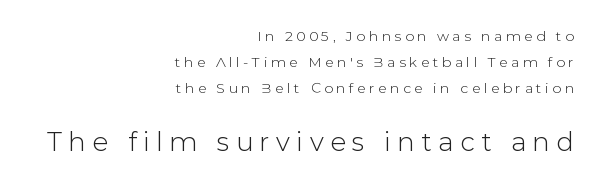
{"italic": "no", "underline": "no", "align": "right", "line_spacing_ratio": 1.84, "letter_spacing": "wide", "letter_spacing_em": 0.25, "larger_block": "second", "size_ratio": 1.86, "glyph_px": 26}
